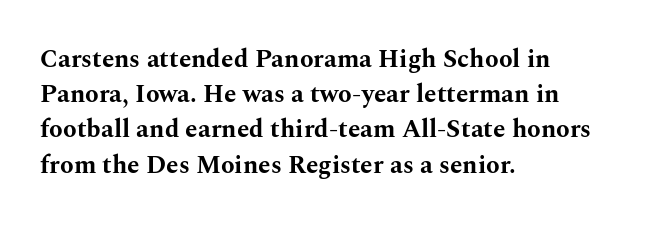
{"italic": "no", "bold": "yes", "underline": "no", "align": "left", "line_spacing": "normal", "line_spacing_ratio": 1.41, "letter_spacing": "normal", "letter_spacing_em": 0.0, "glyph_px": 25}
